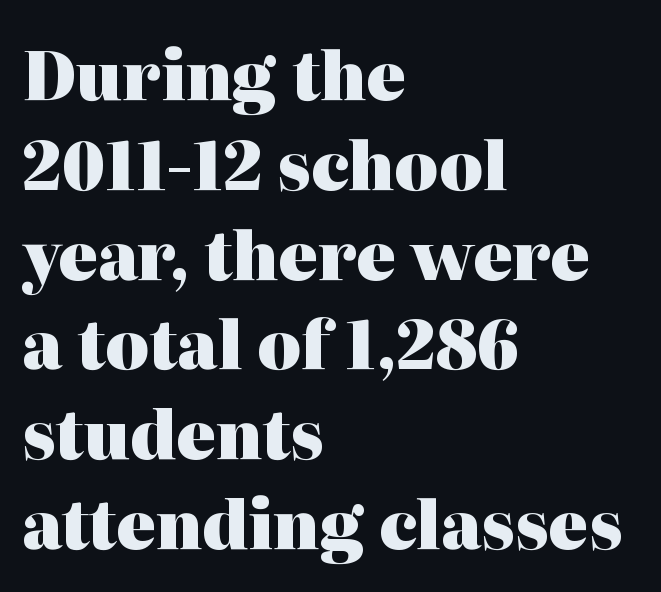
Q: Is the text bold? A: Yes.
Q: Is the text italic (slanted)? A: No, it is upright.
Q: Is the typeface a serif or a sans-serif typeface? A: Serif.
Q: Is the text underlined? A: No.
Q: How is the paragraph aligned? A: Left-aligned.
Q: Is the spacing between letters normal or unusually wide? A: Normal.
Q: Is the spacing between lines tight, normal or loose? A: Normal.
Q: Width (condensed, normal, or wide)? A: Normal.
Q: Stroke contrast? A: High.
Q: x-height? A: Medium.
Q: Monospaced? A: No.
